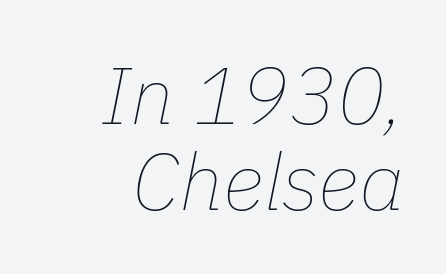
The lines are packed closely together with very little leading. Inter-character spacing is left at the font's built-in metrics. Decoration check: the copy has no underline. The typeface has the unassuming heft of standard copy or less. Rendered with sloped, italic letterforms. Notice how the passage keeps a crisp vertical edge on the right only.
